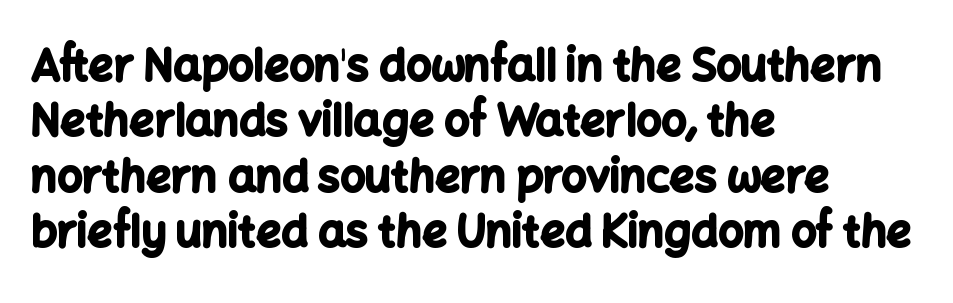
The image shows 44 px bold sans-serif type, upright; set left-aligned, normal line spacing (1.26x), normal letter spacing, not underlined; low stroke contrast and a medium x-height.
